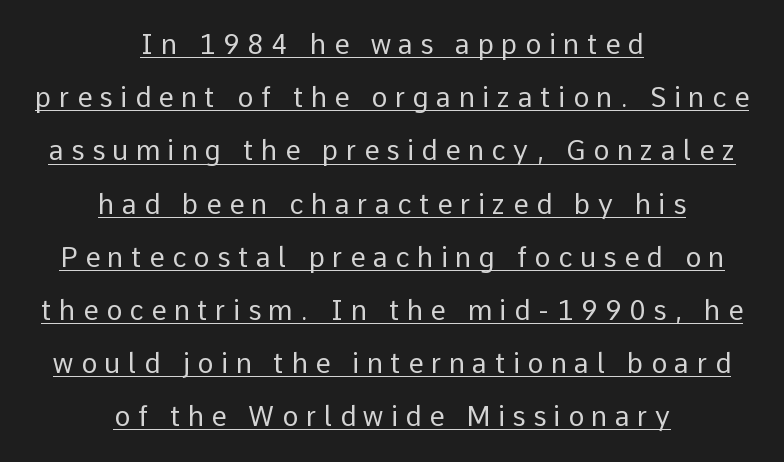
{"italic": "no", "bold": "no", "underline": "yes", "align": "center", "line_spacing": "loose", "line_spacing_ratio": 1.97, "letter_spacing": "wide", "letter_spacing_em": 0.28, "glyph_px": 27}
